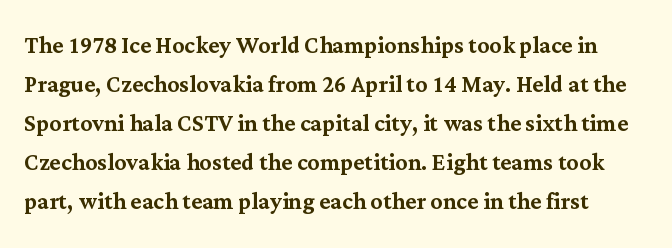
There is no visible air inserted between adjacent glyphs. Stroke terminals: seriffed. The foot of each line stays bare and open. The lines sit at an ordinary, default distance from one another.
